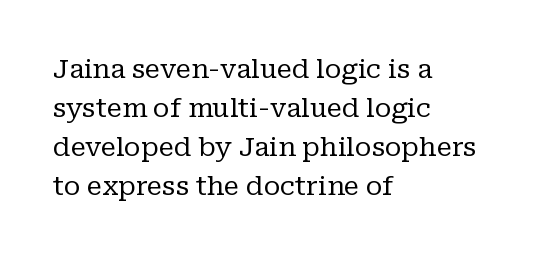
Each new line begins a customary step beneath the previous one. Students, note that the glyphs here touch the page at normal intervals. Letters rest on an invisible, unmarked baseline. Posture: upright roman.
